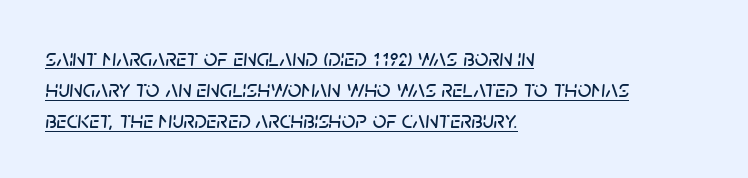
The sample's only ornament is a line tracing under the words. The lettering tilts uniformly, giving the passage an italic look. The letterforms sit shoulder to shoulder at normal distance. Reading down the column, the eye jumps a familiar distance to each next line. The lines are quadded left.
